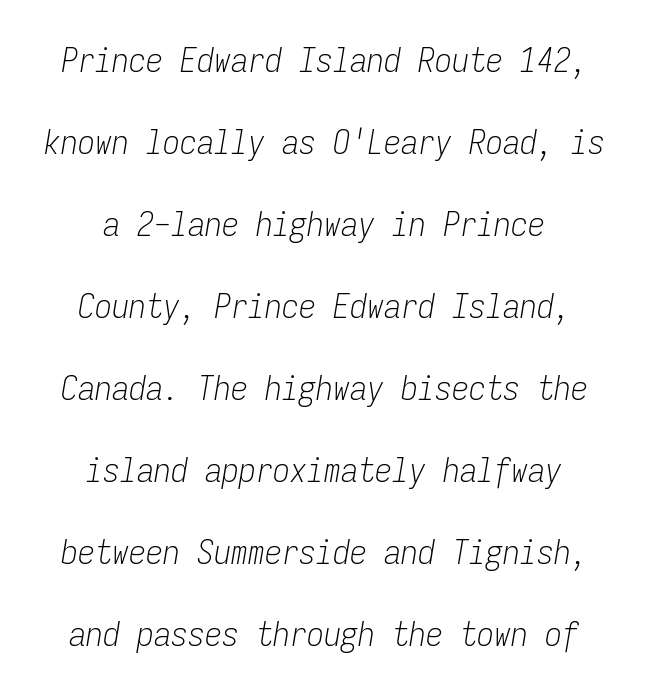
{"italic": "yes", "lean": "right", "slant_degrees": 9, "bold": "no", "weight": "light", "width": "condensed", "stroke_contrast": "low", "x_height": "medium", "monospaced": "yes", "underline": "no", "align": "center", "line_spacing": "loose", "line_spacing_ratio": 2.41, "letter_spacing": "normal", "letter_spacing_em": 0.0, "glyph_px": 34}
